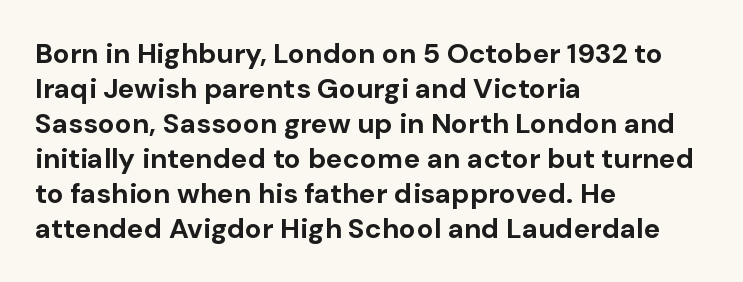
{"serif": "no", "italic": "no", "bold": "yes", "weight": "bold", "width": "normal", "stroke_contrast": "low", "x_height": "medium", "monospaced": "no", "underline": "no", "align": "left", "line_spacing": "normal", "line_spacing_ratio": 1.25, "letter_spacing": "normal", "letter_spacing_em": 0.0, "glyph_px": 28}
